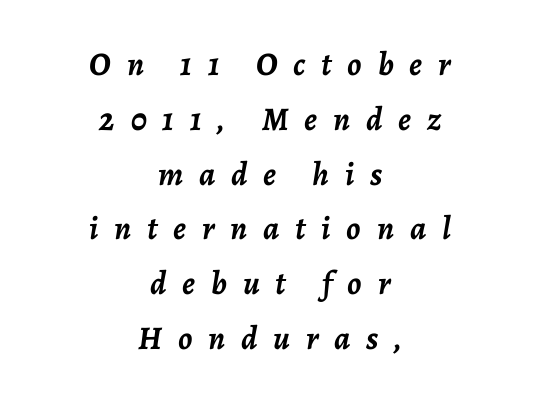
Here the designer chose a conventional face with non-uniform glyph widths. The passage shown is not underscored anywhere. Layout note: lines centered. If you drew a line through each stem, it would be angled. Emphasis by weight is at full strength: bold. The rendering uses a moderate line-height, typical for paragraphs.
